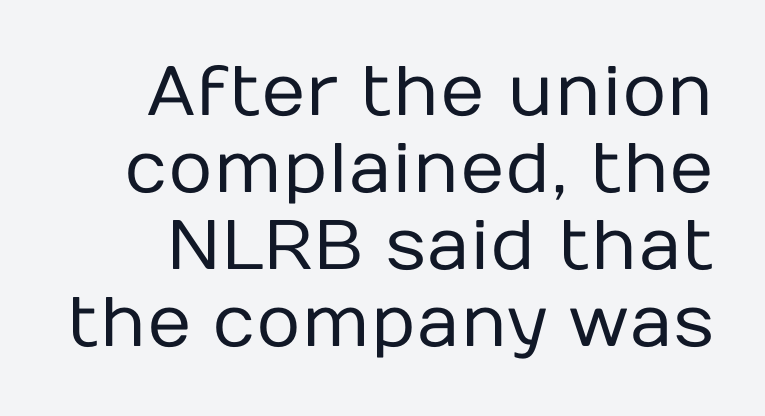
Q: Is the text bold? A: No.
Q: Is the text italic (slanted)? A: No, it is upright.
Q: Is the typeface a serif or a sans-serif typeface? A: Sans-serif.
Q: Is the text underlined? A: No.
Q: Is the spacing between letters normal or unusually wide? A: Normal.
Q: Is the spacing between lines tight, normal or loose? A: Tight.
Q: Width (condensed, normal, or wide)? A: Normal.
Q: Stroke contrast? A: Low.
Q: x-height? A: Medium.
Q: Monospaced? A: No.
